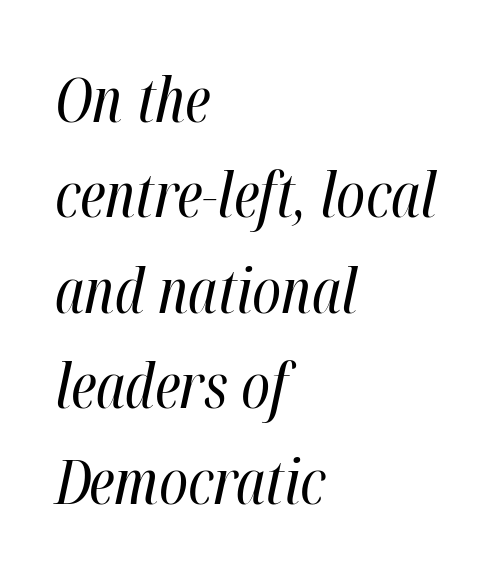
Nothing heavy about these letters — not bold at all. Rendered with sloped, italic letterforms. Horizontal bands of white between lines are of average thickness. Each letter keeps its own natural width here, so spacing adapts to shape. Descenders are the only things crossing below the line.
